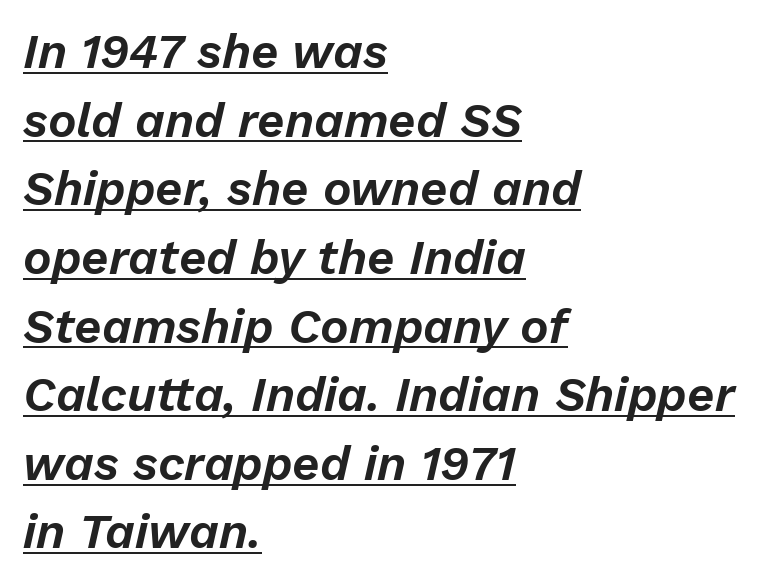
A typesetter would call this proportional, since set widths differ per character. The passage is arranged the way most books set body copy — flush left. Tall strokes in this sample are angled rather than plumb. Students, observe: this is what conventionally led text looks like. This is underlined copy, the kind a proofreader might mark for attention. Inter-character spacing is left at the font's built-in metrics.
